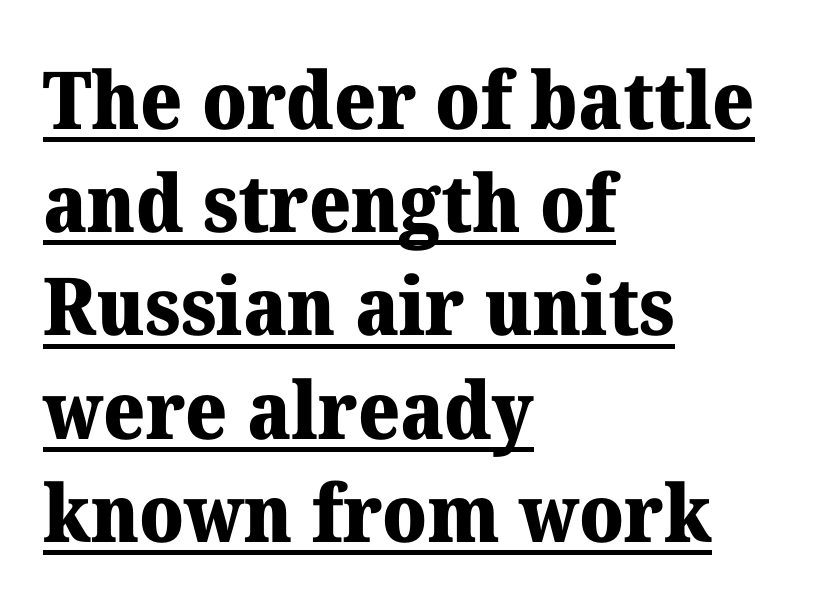
Q: Is the text bold? A: Yes.
Q: Is the text italic (slanted)? A: No, it is upright.
Q: Is the typeface a serif or a sans-serif typeface? A: Serif.
Q: Is the text underlined? A: Yes.
Q: How is the paragraph aligned? A: Left-aligned.
Q: Is the spacing between letters normal or unusually wide? A: Normal.
Q: Is the spacing between lines tight, normal or loose? A: Normal.
Q: Width (condensed, normal, or wide)? A: Normal.
Q: Stroke contrast? A: Medium.
Q: x-height? A: Medium.
Q: Monospaced? A: No.
